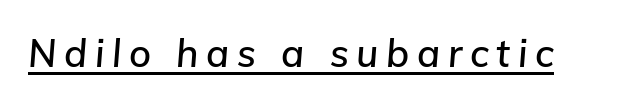
Q: Is the text italic (slanted)? A: Yes, it leans right by about 5 degrees.
Q: Is the text underlined? A: Yes.
Q: Is the spacing between letters normal or unusually wide? A: Unusually wide.
Q: Width (condensed, normal, or wide)? A: Normal.
Q: Stroke contrast? A: Low.
Q: x-height? A: Medium.
Q: Monospaced? A: No.
